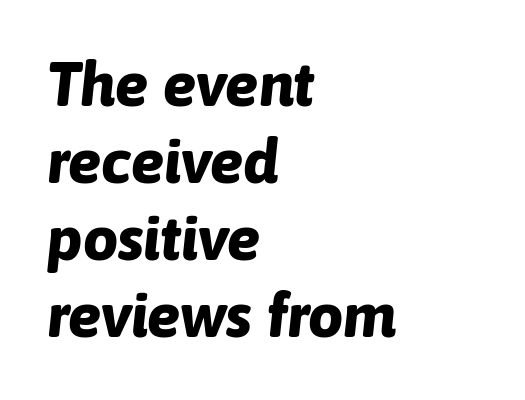
The letters sit at their default tracking, neither squeezed nor spread. Alignment: flush left. The font is running at its bold setting. Glance below the letters and you will spot only blank space. Italic? Definitely — the glyphs are oblique. Note the varied advance widths — an 'i' is clearly narrower than an 'm'.
